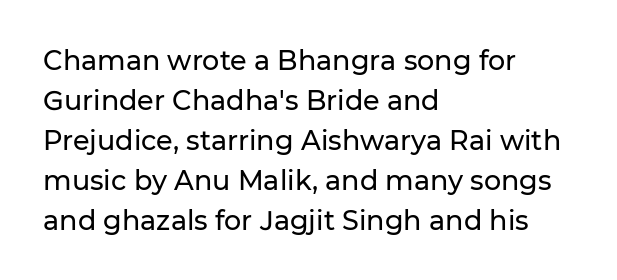
Q: Is the text italic (slanted)? A: No, it is upright.
Q: Is the text underlined? A: No.
Q: How is the paragraph aligned? A: Left-aligned.
Q: Is the spacing between letters normal or unusually wide? A: Normal.
Q: Is the spacing between lines tight, normal or loose? A: Normal.
